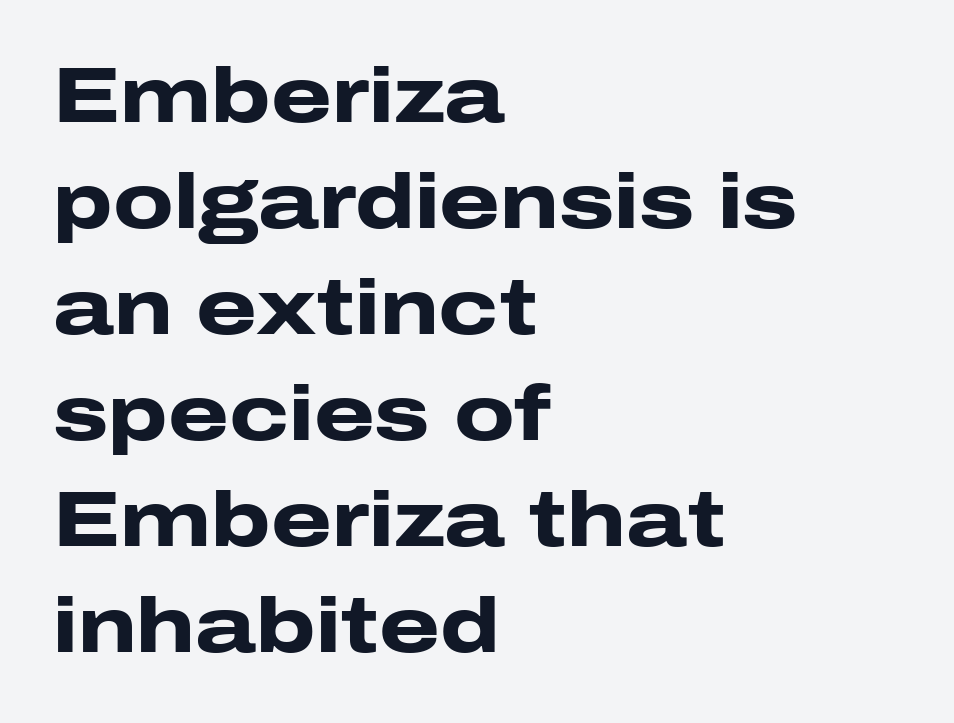
The image shows 78 px heavy, wide sans-serif type, upright; set left-aligned, normal line spacing (1.36x), normal letter spacing, not underlined; low stroke contrast and a medium x-height.
